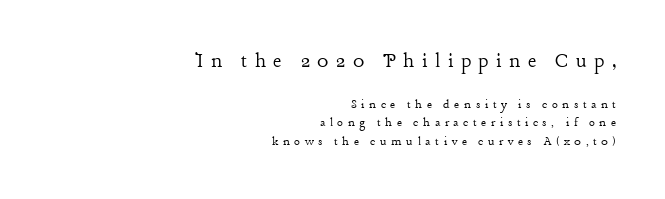
{"italic": "no", "bold": "no", "underline": "no", "align": "right", "line_spacing": "normal", "line_spacing_ratio": 1.3, "letter_spacing": "wide", "letter_spacing_em": 0.32, "larger_block": "first", "size_ratio": 1.64, "glyph_px": 23}
